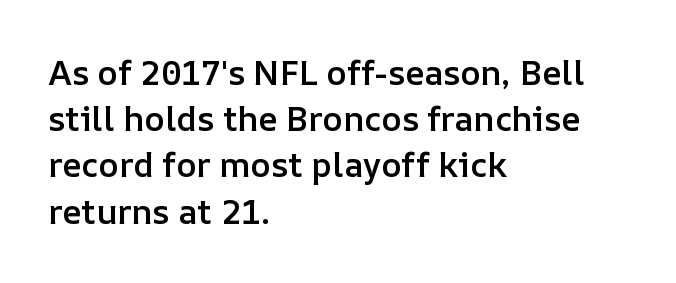
The image shows 34 px semibold type, upright; set left-aligned, normal line spacing (1.36x), normal letter spacing, not underlined; low stroke contrast and a medium x-height.
